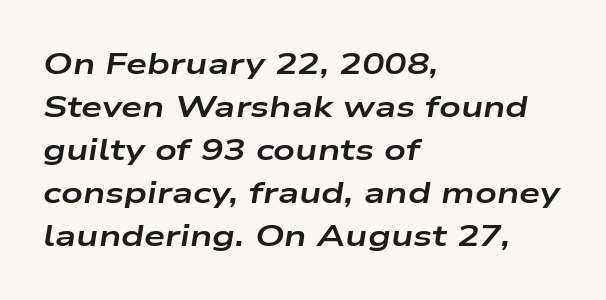
The image shows 30 px bold, wide type, italic (leaning right); set left-aligned, normal line spacing (1.43x), normal letter spacing, not underlined; low stroke contrast and a medium x-height.
